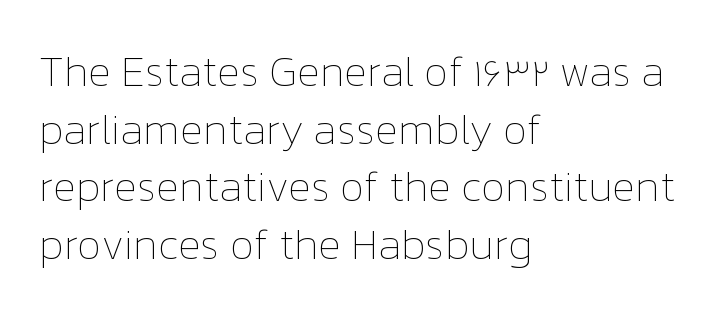
Q: Is the text bold? A: No.
Q: Is the text italic (slanted)? A: No, it is upright.
Q: Is the text underlined? A: No.
Q: How is the paragraph aligned? A: Left-aligned.
Q: Is the spacing between letters normal or unusually wide? A: Normal.
Q: Is the spacing between lines tight, normal or loose? A: Normal.
Q: Width (condensed, normal, or wide)? A: Normal.
Q: Stroke contrast? A: Low.
Q: x-height? A: Medium.
Q: Monospaced? A: No.
